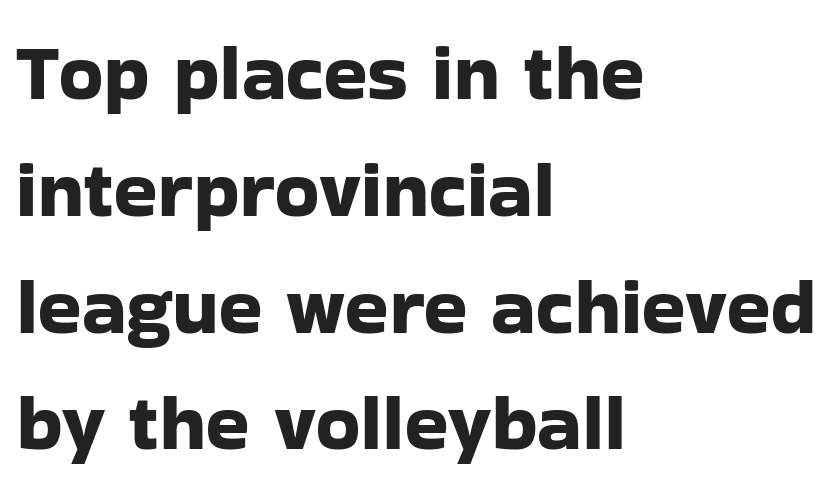
{"serif": "no", "italic": "no", "width": "normal", "stroke_contrast": "low", "x_height": "medium", "monospaced": "no", "underline": "no", "align": "left", "line_spacing": "normal", "line_spacing_ratio": 1.46, "letter_spacing": "normal", "letter_spacing_em": 0.0, "glyph_px": 80}
